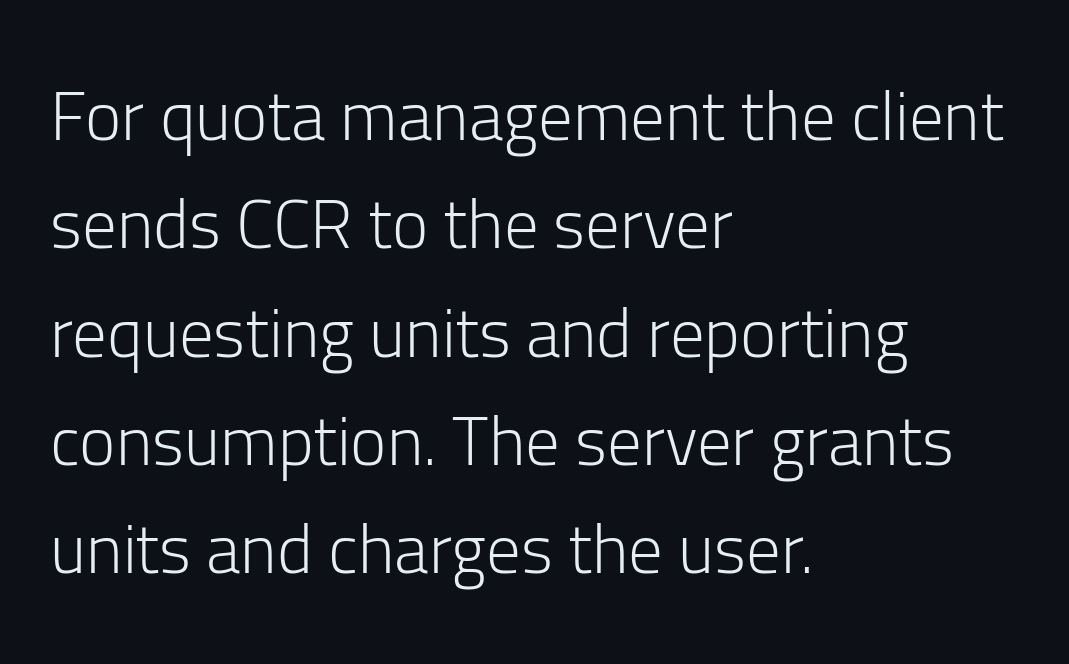
The image shows 69 px light sans-serif type, upright; set left-aligned, normal line spacing (1.57x), normal letter spacing, not underlined; low stroke contrast and a medium x-height.
